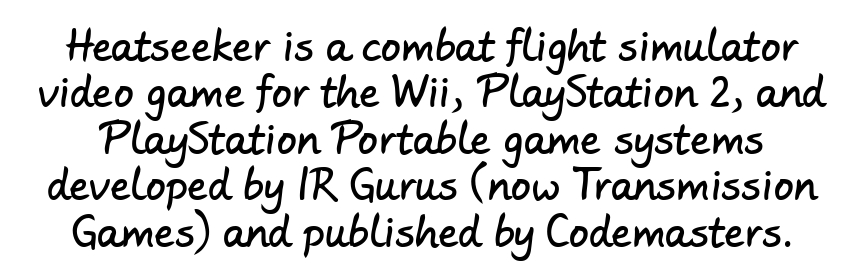
Here the designer chose a conventional face with non-uniform glyph widths. Beneath every word, the page is bare. What stands out about the letter spacing? Nothing — it is the standard amount. Font category for this specimen: sans-serif.
